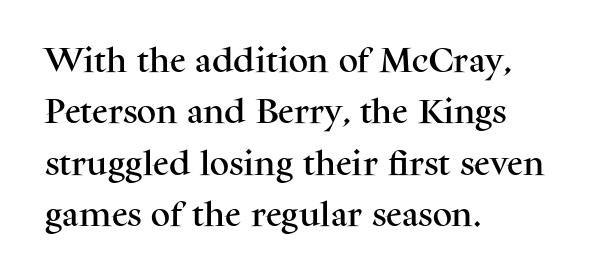
{"italic": "no", "underline": "no", "align": "left", "line_spacing": "loose", "line_spacing_ratio": 1.9, "letter_spacing": "normal", "letter_spacing_em": 0.0, "glyph_px": 27}
